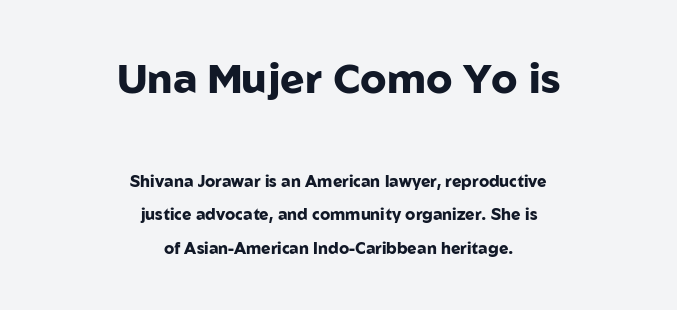
Q: Is the text bold? A: Yes.
Q: Is the text italic (slanted)? A: No, it is upright.
Q: Is the typeface a serif or a sans-serif typeface? A: Sans-serif.
Q: Is the text underlined? A: No.
Q: How is the paragraph aligned? A: Centered.
Q: Is the spacing between letters normal or unusually wide? A: Normal.
Q: Is the spacing between lines tight, normal or loose? A: Loose.
Q: Which block of text is set in a larger size, the first (top) or the second (bottom)? A: The first (top) one.
Q: Width (condensed, normal, or wide)? A: Normal.
Q: Stroke contrast? A: Low.
Q: x-height? A: Medium.
Q: Monospaced? A: No.
